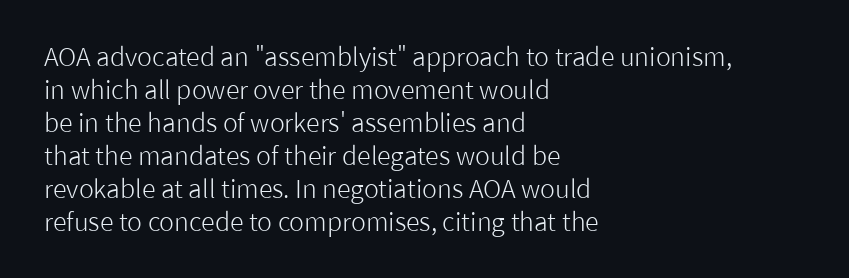
The setting favours the left margin, as ordinary paragraphs usually do. The letters stand upright; this is a roman face. Does the leading feel generous? No, just average. The passage shown has conventional tracking throughout. Each stroke keeps to a modest, everyday thickness or less.
